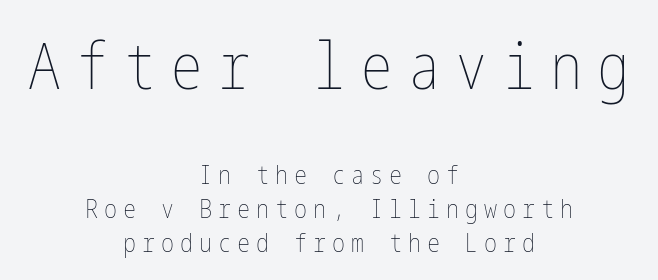
The passage shown has open, widely tracked lettering throughout. The strokes are not fattened; the text isn't bold. This rendering uses center alignment, leaving both contours irregular but symmetric. Does the leading feel generous? No, just average. Type without underlining.
